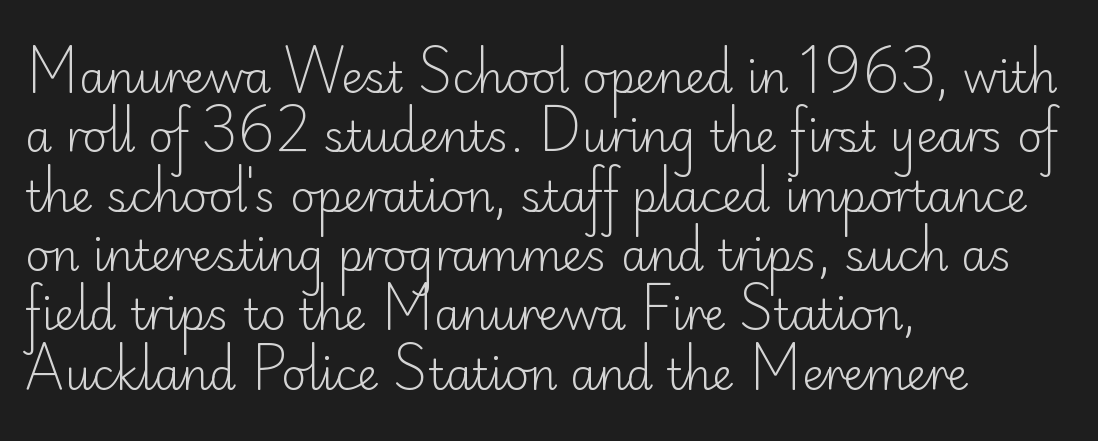
Rows of type keep a routine distance in the vertical direction. Do the characters align in a grid? No, the font is proportional. Is the letter spacing exaggerated? No — it looks like the ordinary default. Reading down the block, your eye returns to a fixed left position each line. The gap between lines stays unmarked.
